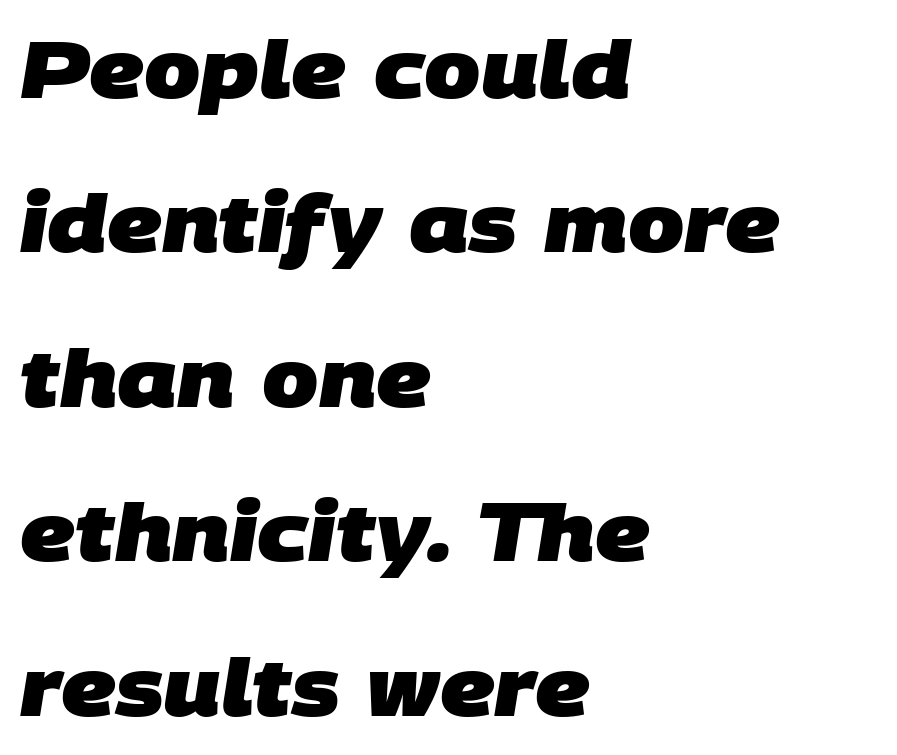
Q: Is the text bold? A: Yes.
Q: Is the typeface a serif or a sans-serif typeface? A: Sans-serif.
Q: Is the text underlined? A: No.
Q: How is the paragraph aligned? A: Left-aligned.
Q: Is the spacing between letters normal or unusually wide? A: Normal.
Q: Is the spacing between lines tight, normal or loose? A: Loose.
Q: Width (condensed, normal, or wide)? A: Normal.
Q: Stroke contrast? A: Low.
Q: x-height? A: Large.
Q: Monospaced? A: No.
